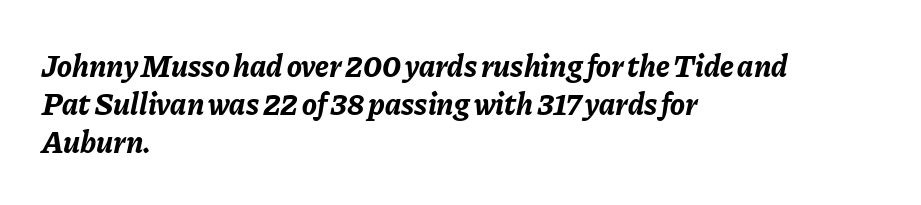
The image shows 31 px bold type, italic (leaning right); set left-aligned, line spacing 1.22x, normal letter spacing, not underlined; low stroke contrast and a medium x-height.
